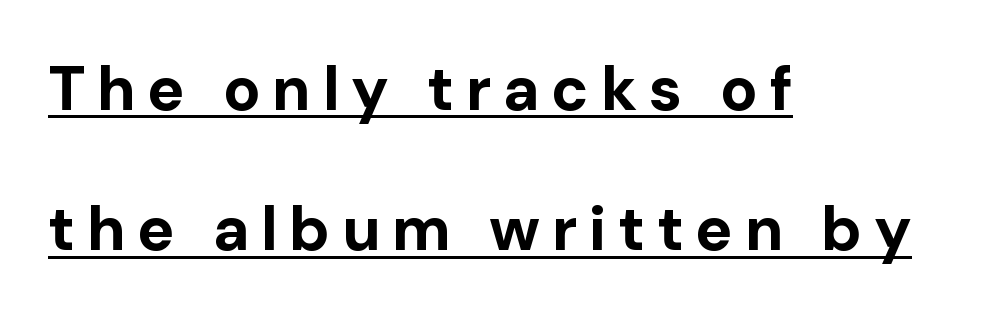
{"serif": "no", "italic": "no", "bold": "yes", "weight": "bold", "width": "normal", "stroke_contrast": "low", "x_height": "medium", "monospaced": "no", "underline": "yes", "align": "left", "line_spacing": "loose", "line_spacing_ratio": 2.26, "glyph_px": 62}
